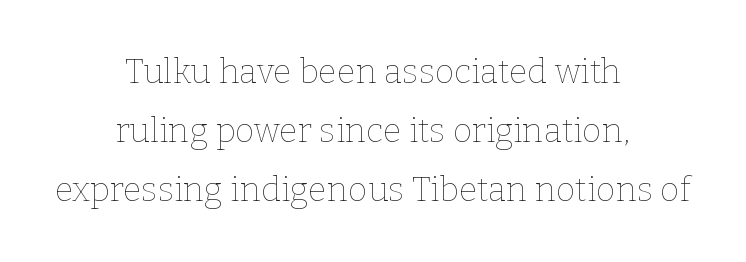
The image shows 34 px thin type, upright; set centered, line spacing 1.73x, normal letter spacing, not underlined; low stroke contrast and a medium x-height.
